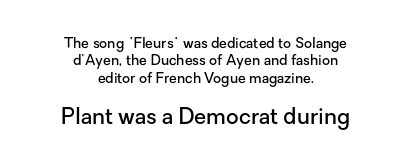
The image shows 22 px text type, upright; set centered, normal line spacing (1.25x), normal letter spacing, not underlined; the second (bottom) block is 1.57x larger.
